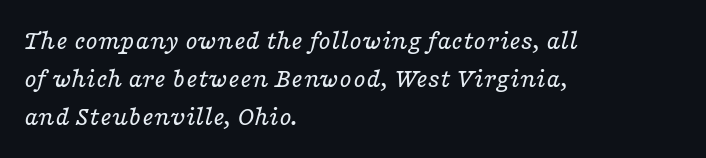
Unmarked baselines from the first word to the last. Compared with typical paragraphs, the rows here are spaced about the same. One-word summary of the alignment: left. Summary of weight: not heavy and not bold. The rendering applies a slant to the glyphs. You could not count columns in this text — the font is proportionally spaced.
